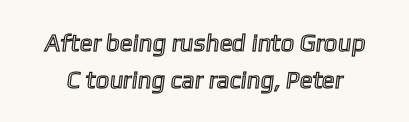
{"underline": "no", "line_spacing": "normal", "line_spacing_ratio": 1.53, "letter_spacing": "normal", "letter_spacing_em": 0.0, "glyph_px": 24}
